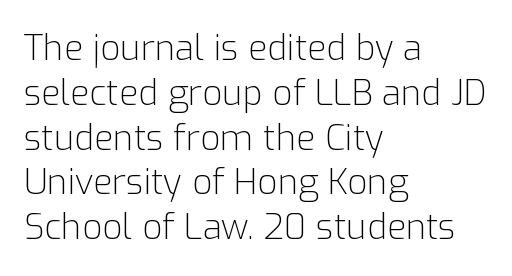
{"serif": "no", "italic": "no", "bold": "no", "weight": "light", "width": "normal", "stroke_contrast": "low", "x_height": "medium", "monospaced": "no", "underline": "no", "align": "left", "line_spacing": "normal", "line_spacing_ratio": 1.28, "letter_spacing": "normal", "letter_spacing_em": 0.0, "glyph_px": 35}
